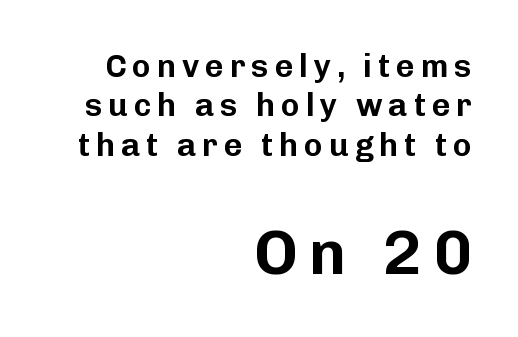
The image shows 63 px sans-serif type, upright; set right-aligned, line spacing 1.23x, not underlined; the second (bottom) block is 1.97x larger; low stroke contrast and a medium x-height.
